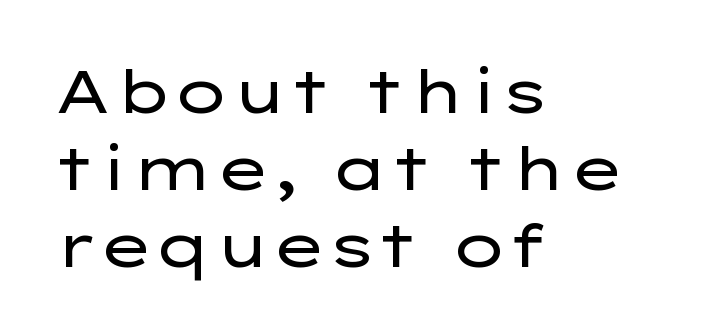
Q: Is the text bold? A: No.
Q: Is the text italic (slanted)? A: No, it is upright.
Q: Is the typeface a serif or a sans-serif typeface? A: Sans-serif.
Q: Is the text underlined? A: No.
Q: How is the paragraph aligned? A: Left-aligned.
Q: Is the spacing between letters normal or unusually wide? A: Normal.
Q: Is the spacing between lines tight, normal or loose? A: Normal.
Q: Width (condensed, normal, or wide)? A: Wide.
Q: Stroke contrast? A: Low.
Q: x-height? A: Medium.
Q: Monospaced? A: No.
